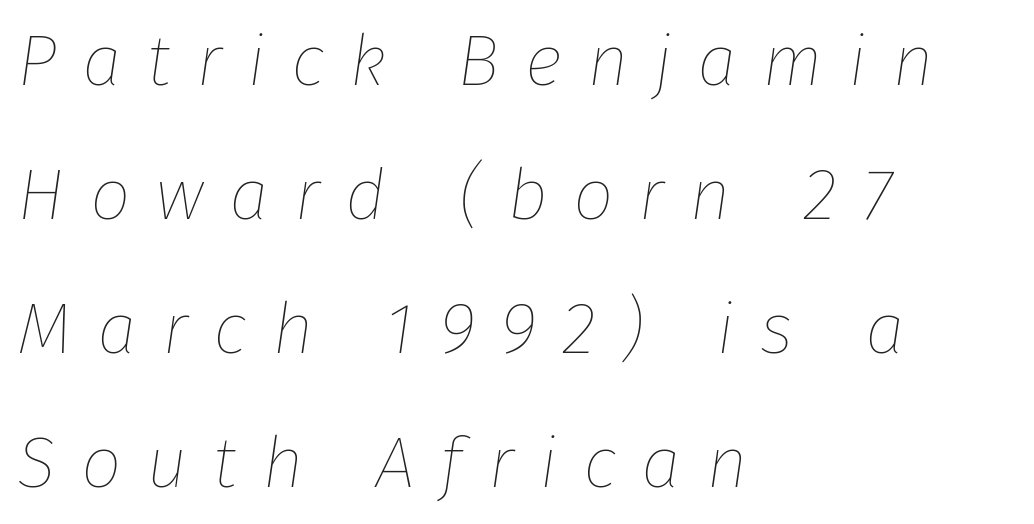
The image shows 72 px thin type, italic (leaning right); set left-aligned, line spacing 1.86x, unusually wide letter spacing (+0.35 em), not underlined; low stroke contrast and a medium x-height.
